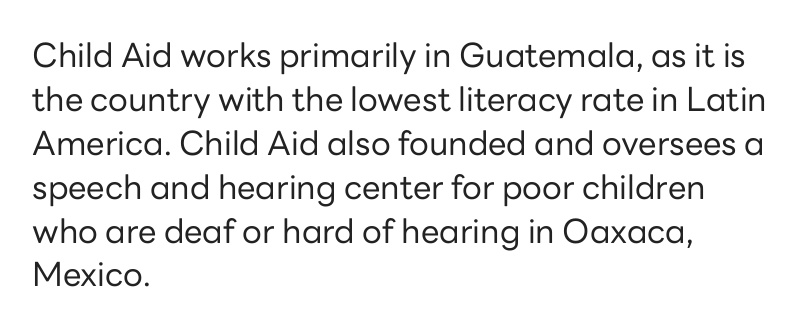
The letters carry no serifs — their stems end cleanly without finishing strokes. The paragraph has a hard left edge and a soft right edge. Is this a fixed-width face? No — the glyphs have proportional, varying widths. Notice how descenders clear the ascenders below comfortably — that's standard leading. The cut favours lightness, reaching ordinary text weight at its darkest. The type is set solid horizontally, with unmodified tracking.
